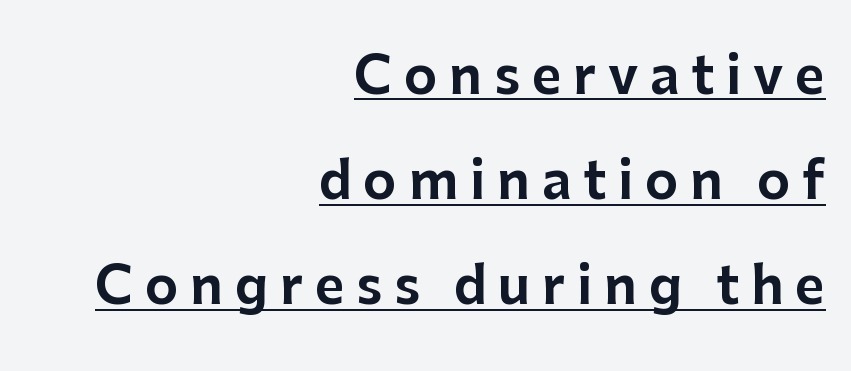
{"serif": "no", "italic": "no", "width": "normal", "stroke_contrast": "low", "x_height": "medium", "monospaced": "no", "underline": "yes", "align": "right", "line_spacing": "loose", "line_spacing_ratio": 2.06, "letter_spacing": "wide", "letter_spacing_em": 0.23, "glyph_px": 51}
